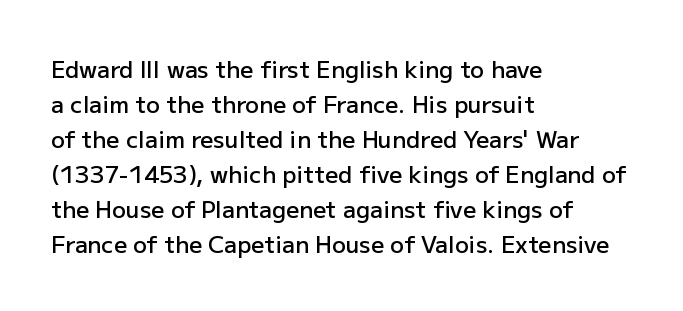
The image shows 23 px text type, upright; set left-aligned, normal line spacing (1.52x), normal letter spacing, not underlined.
